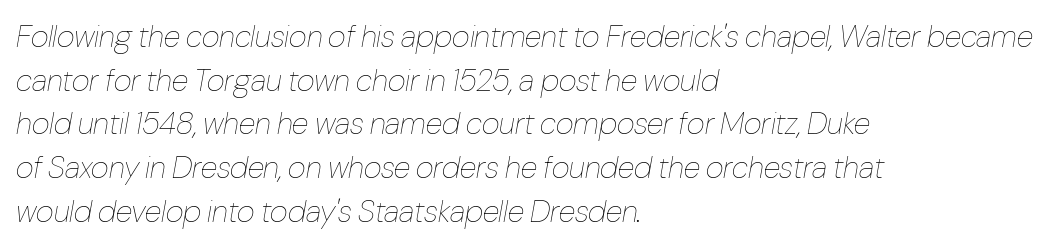
The image shows 31 px thin, condensed type, italic (leaning right); set left-aligned, normal line spacing (1.41x), normal letter spacing, not underlined; low stroke contrast and a medium x-height.
